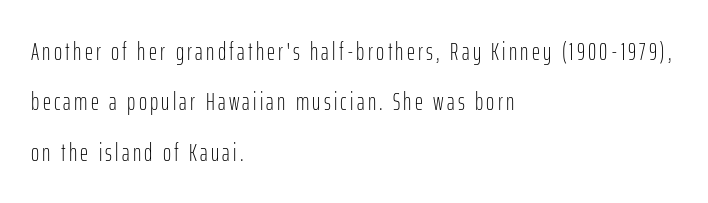
{"italic": "no", "bold": "no", "underline": "no", "align": "left", "line_spacing": "loose", "line_spacing_ratio": 2.02, "glyph_px": 25}
